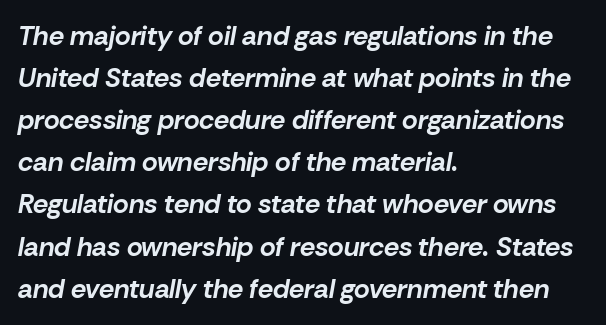
Q: Is the text bold? A: Yes.
Q: Is the text italic (slanted)? A: Yes, it leans right by about 10 degrees.
Q: Is the text underlined? A: No.
Q: How is the paragraph aligned? A: Left-aligned.
Q: Is the spacing between letters normal or unusually wide? A: Normal.
Q: Is the spacing between lines tight, normal or loose? A: Normal.
